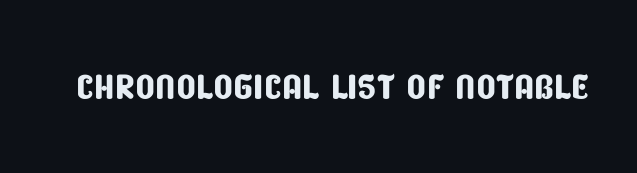
Q: Is the typeface a serif or a sans-serif typeface? A: Sans-serif.
Q: Is the text underlined? A: No.
Q: Is the spacing between letters normal or unusually wide? A: Normal.
Q: Width (condensed, normal, or wide)? A: Condensed.
Q: Stroke contrast? A: Low.
Q: x-height? A: Large.
Q: Monospaced? A: No.
